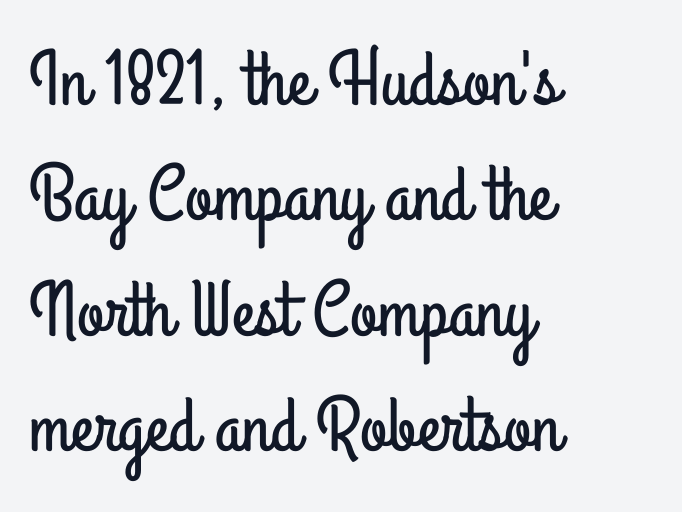
The image shows 78 px condensed sans-serif type, upright; set left-aligned, normal line spacing (1.48x), normal letter spacing, not underlined; low stroke contrast and a small x-height.
